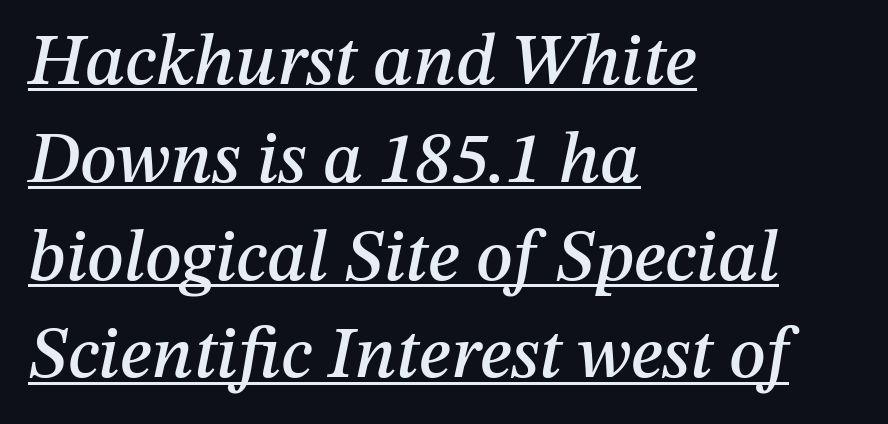
The image shows 73 px text type, italic (leaning right); set left-aligned, normal line spacing (1.34x), normal letter spacing, underlined; medium stroke contrast and a medium x-height.
